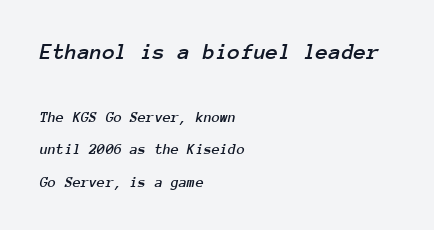
{"italic": "yes", "lean": "right", "slant_degrees": 12, "underline": "no", "align": "left", "line_spacing": "loose", "line_spacing_ratio": 2.18, "letter_spacing": "normal", "letter_spacing_em": 0.0, "larger_block": "first", "size_ratio": 1.53, "glyph_px": 23}
